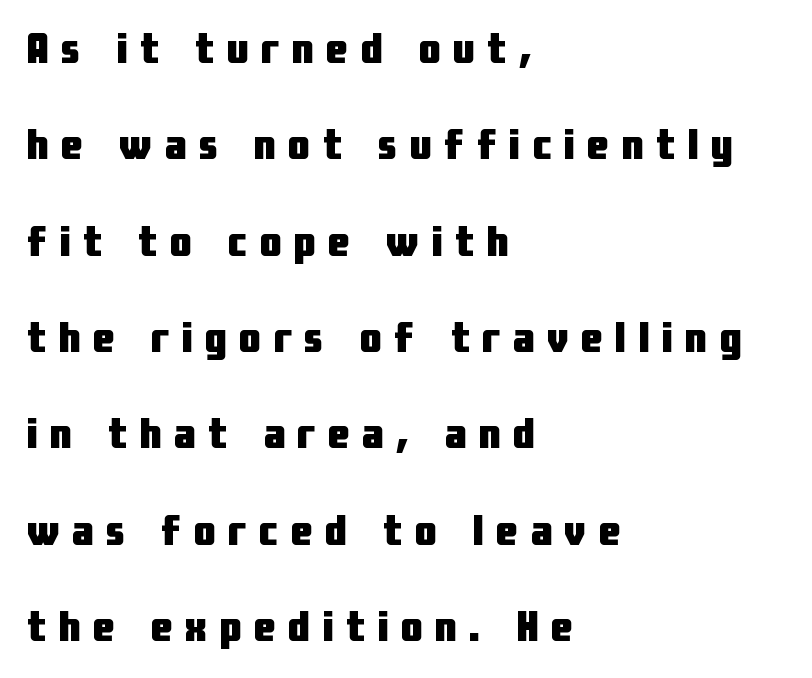
Q: Is the text bold? A: Yes.
Q: Is the text italic (slanted)? A: No, it is upright.
Q: Is the typeface a serif or a sans-serif typeface? A: Sans-serif.
Q: Is the text underlined? A: No.
Q: How is the paragraph aligned? A: Left-aligned.
Q: Is the spacing between letters normal or unusually wide? A: Unusually wide.
Q: Is the spacing between lines tight, normal or loose? A: Loose.
Q: Width (condensed, normal, or wide)? A: Condensed.
Q: Stroke contrast? A: Low.
Q: x-height? A: Medium.
Q: Monospaced? A: No.
